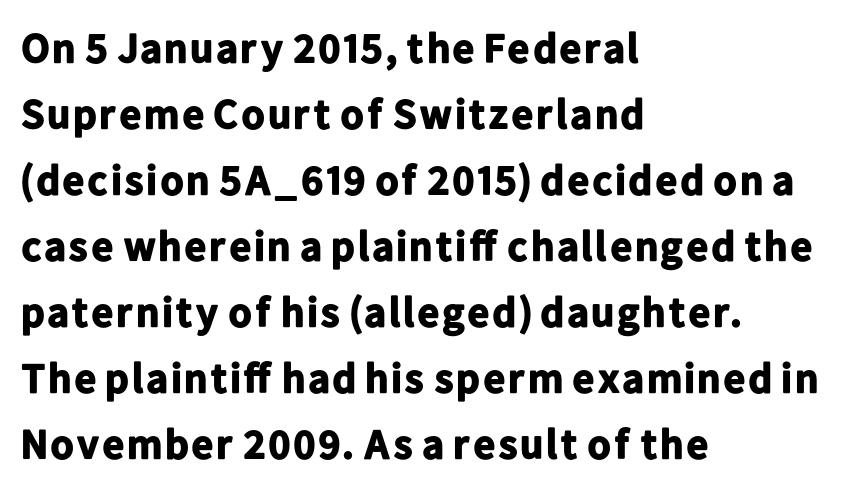
The image shows 42 px bold sans-serif type, upright; set left-aligned, normal line spacing (1.57x), normal letter spacing, not underlined; low stroke contrast and a medium x-height.
